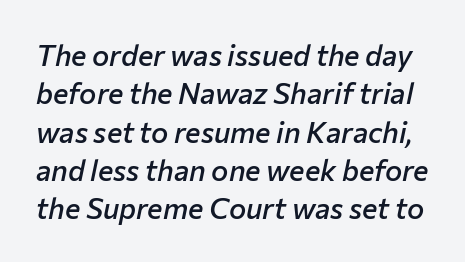
Q: Is the text bold? A: Semi-bold.
Q: Is the text italic (slanted)? A: Yes, it leans right by about 12 degrees.
Q: Is the text underlined? A: No.
Q: Is the spacing between letters normal or unusually wide? A: Normal.
Q: Is the spacing between lines tight, normal or loose? A: Normal.
Q: Width (condensed, normal, or wide)? A: Normal.
Q: Stroke contrast? A: Low.
Q: x-height? A: Medium.
Q: Monospaced? A: No.
